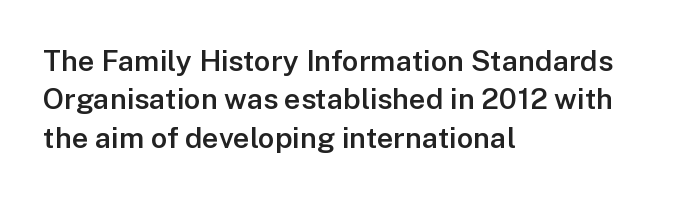
Q: Is the text bold? A: Semi-bold.
Q: Is the text italic (slanted)? A: No, it is upright.
Q: Is the typeface a serif or a sans-serif typeface? A: Sans-serif.
Q: Is the text underlined? A: No.
Q: How is the paragraph aligned? A: Left-aligned.
Q: Is the spacing between letters normal or unusually wide? A: Normal.
Q: Is the spacing between lines tight, normal or loose? A: Normal.
Q: Width (condensed, normal, or wide)? A: Normal.
Q: Stroke contrast? A: Low.
Q: x-height? A: Medium.
Q: Monospaced? A: No.
